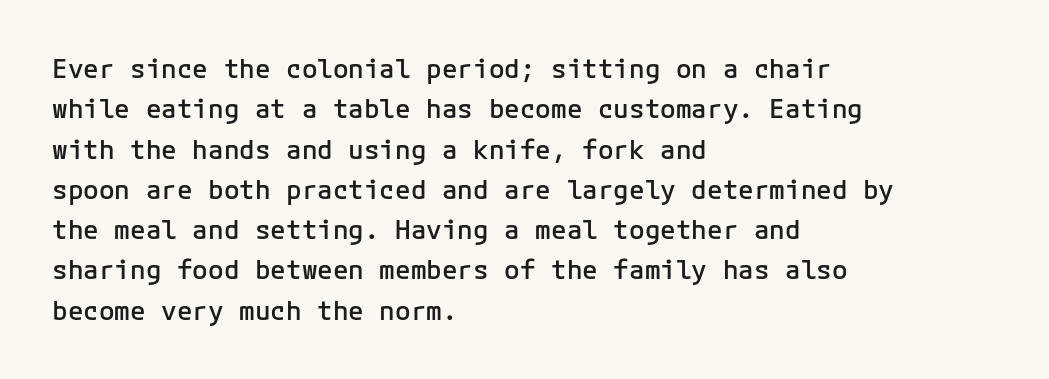
Q: Is the text bold? A: Semi-bold.
Q: Is the text italic (slanted)? A: No, it is upright.
Q: Is the text underlined? A: No.
Q: How is the paragraph aligned? A: Left-aligned.
Q: Is the spacing between letters normal or unusually wide? A: Normal.
Q: Is the spacing between lines tight, normal or loose? A: Normal.
